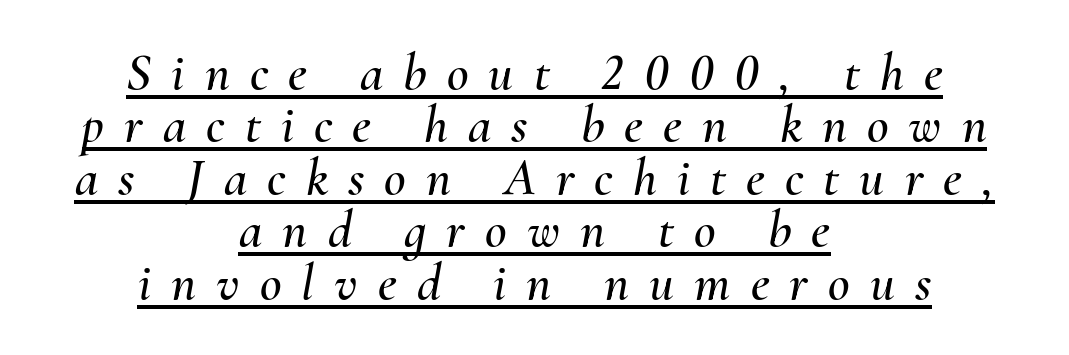
Is there much room between lines? No — they nearly touch. The face used here is rendered with a markedly widened letterfit. These lines are rendered in a variable-pitch font. Decoration check: the copy is underlined. Characters are canted at an angle relative to the baseline's perpendicular.
